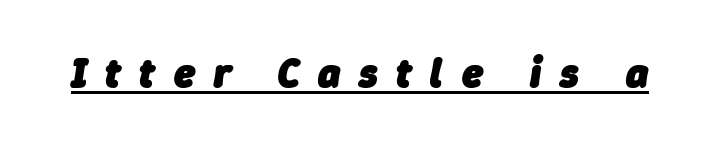
The image shows 42 px heavy type, italic (leaning right); set unusually wide letter spacing (+0.44 em), underlined; low stroke contrast and a medium x-height.
